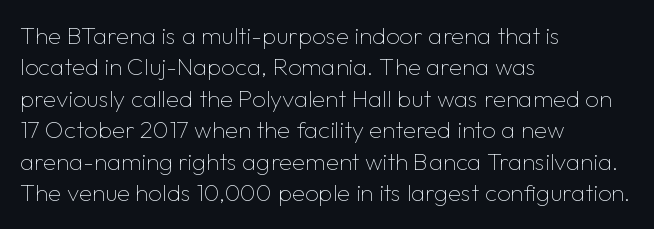
Q: Is the text bold? A: No.
Q: Is the text italic (slanted)? A: No, it is upright.
Q: Is the text underlined? A: No.
Q: How is the paragraph aligned? A: Left-aligned.
Q: Is the spacing between letters normal or unusually wide? A: Normal.
Q: Is the spacing between lines tight, normal or loose? A: Normal.
